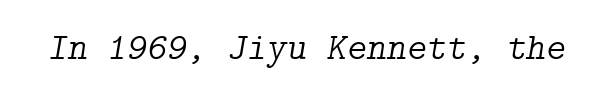
Serifs: yes, visible at the terminals of the letterforms. Think standard paragraph weight, or any step lighter than that. The glyphs look as if they've been sheared to an angle. How are the letters spaced? Ordinarily, with no added tracking. Any mark beneath the type? The region is blank.
